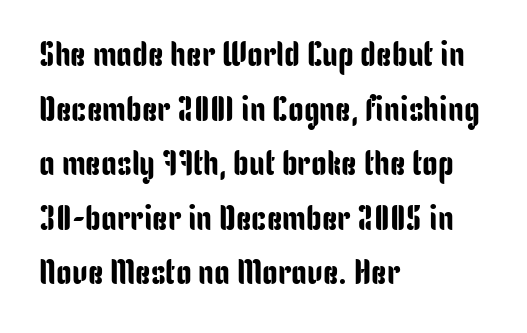
Spacing verdict: proportional, widths tailored to each character. Is there much room between lines? A standard amount, neither cramped nor airy. Line starts are locked; line ends wander. Descenders are the only things crossing below the line. It's the straight-up-and-down kind of type. Default kerning and tracking; the words read as compact shapes.
